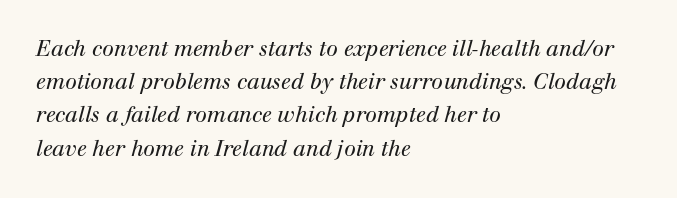
The image shows 21 px text type, italic (leaning right); set left-aligned, normal line spacing (1.58x), normal letter spacing, not underlined.
